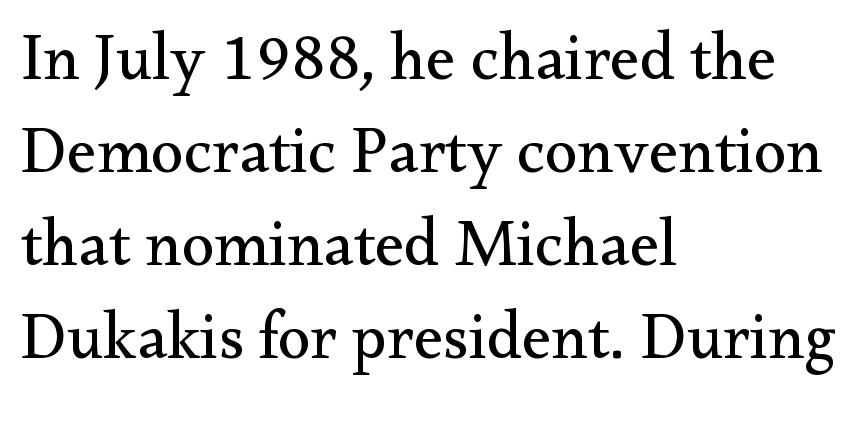
Q: Is the text bold? A: No.
Q: Is the text italic (slanted)? A: No, it is upright.
Q: Is the typeface a serif or a sans-serif typeface? A: Serif.
Q: Is the text underlined? A: No.
Q: How is the paragraph aligned? A: Left-aligned.
Q: Is the spacing between letters normal or unusually wide? A: Normal.
Q: Is the spacing between lines tight, normal or loose? A: Normal.
Q: Width (condensed, normal, or wide)? A: Normal.
Q: Stroke contrast? A: Medium.
Q: x-height? A: Small.
Q: Monospaced? A: No.
